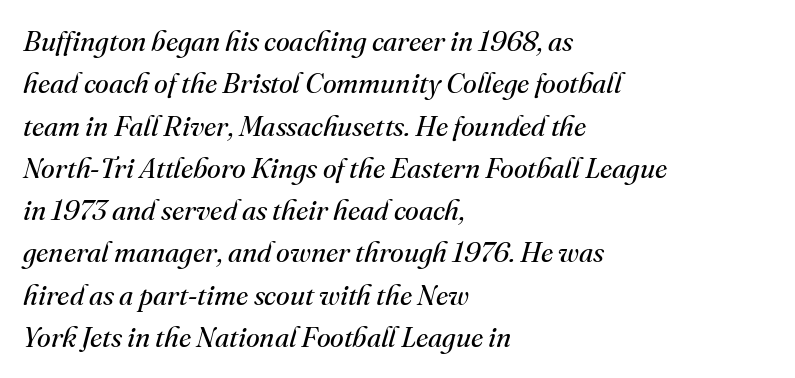
Q: Is the text bold? A: No.
Q: Is the text italic (slanted)? A: Yes, it leans right by about 16 degrees.
Q: Is the typeface a serif or a sans-serif typeface? A: Serif.
Q: Is the text underlined? A: No.
Q: How is the paragraph aligned? A: Left-aligned.
Q: Is the spacing between letters normal or unusually wide? A: Normal.
Q: Is the spacing between lines tight, normal or loose? A: Normal.
Q: Width (condensed, normal, or wide)? A: Normal.
Q: Stroke contrast? A: Medium.
Q: x-height? A: Small.
Q: Monospaced? A: No.
